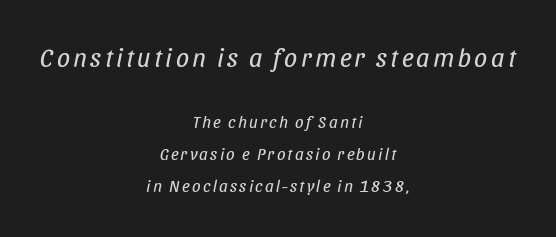
Q: Is the text bold? A: No.
Q: Is the text italic (slanted)? A: Yes, it leans right by about 11 degrees.
Q: Is the text underlined? A: No.
Q: How is the paragraph aligned? A: Centered.
Q: Which block of text is set in a larger size, the first (top) or the second (bottom)? A: The first (top) one.
